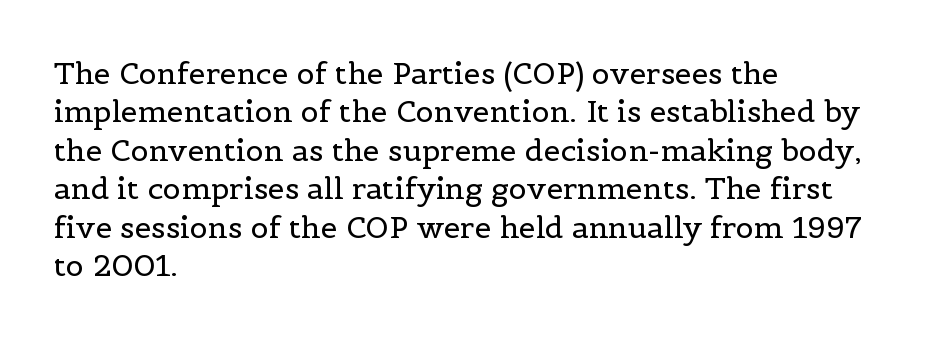
Q: Is the text bold? A: No.
Q: Is the text italic (slanted)? A: No, it is upright.
Q: Is the typeface a serif or a sans-serif typeface? A: Serif.
Q: Is the text underlined? A: No.
Q: How is the paragraph aligned? A: Left-aligned.
Q: Is the spacing between letters normal or unusually wide? A: Normal.
Q: Is the spacing between lines tight, normal or loose? A: Normal.
Q: Width (condensed, normal, or wide)? A: Normal.
Q: x-height? A: Medium.
Q: Monospaced? A: No.
